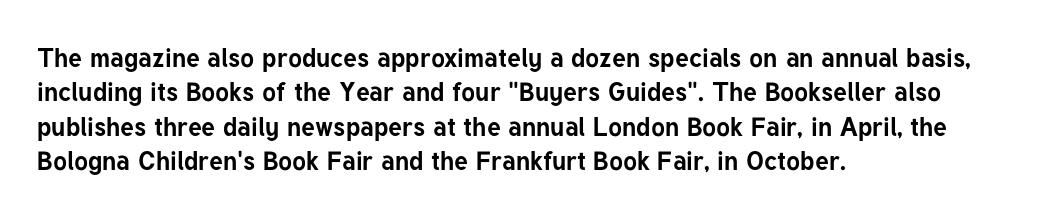
{"italic": "no", "bold": "yes", "underline": "no", "align": "left", "line_spacing": "normal", "line_spacing_ratio": 1.32, "letter_spacing": "normal", "letter_spacing_em": 0.0, "glyph_px": 26}
